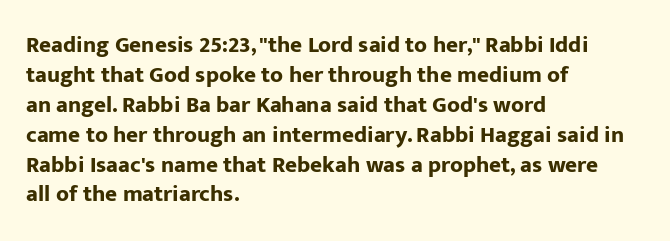
Designer's note — italics off, roman on. Clear beneath every line of the passage. Set as a true bold cut, around the 700 mark. How would I describe the line gaps? Plain and ordinary.
